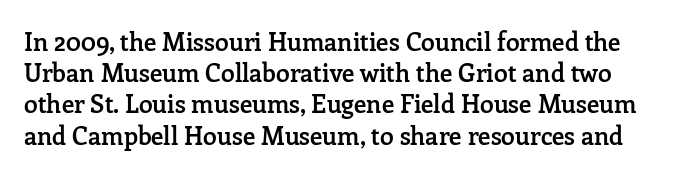
You can tell it's not italic because the verticals are truly vertical. These lines sit exactly where default settings would place them. Caption: standard tracking, unaltered. A semibold gives these letters moderate extra thickness, short of bold. The specimen omits any rule beneath the text block's lines.
